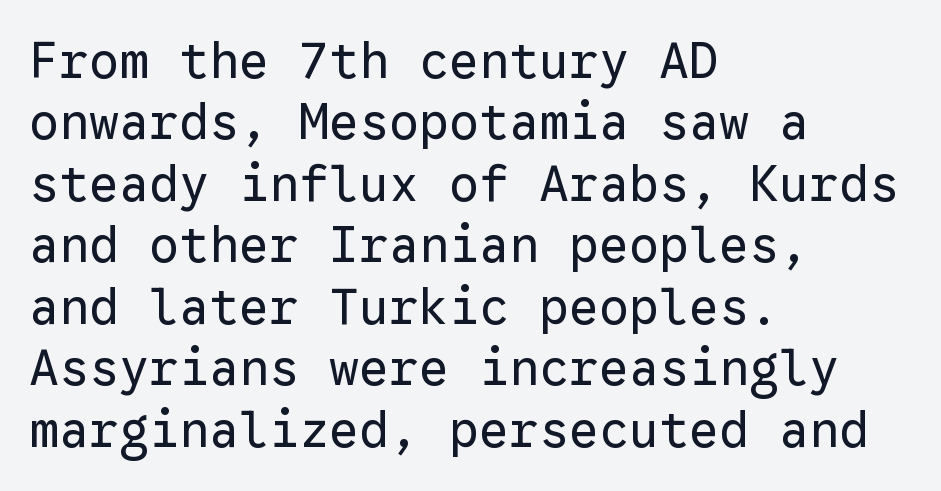
Q: Is the text bold? A: No.
Q: Is the text italic (slanted)? A: No, it is upright.
Q: Is the typeface a serif or a sans-serif typeface? A: Sans-serif.
Q: Is the text underlined? A: No.
Q: How is the paragraph aligned? A: Left-aligned.
Q: Is the spacing between letters normal or unusually wide? A: Normal.
Q: Width (condensed, normal, or wide)? A: Normal.
Q: Stroke contrast? A: Low.
Q: x-height? A: Medium.
Q: Monospaced? A: Yes.
